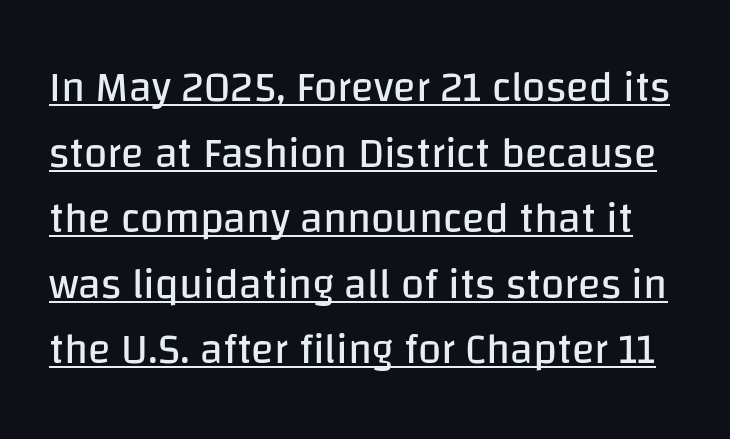
Q: Is the text bold? A: No.
Q: Is the text italic (slanted)? A: No, it is upright.
Q: Is the typeface a serif or a sans-serif typeface? A: Sans-serif.
Q: Is the text underlined? A: Yes.
Q: Is the spacing between letters normal or unusually wide? A: Normal.
Q: Is the spacing between lines tight, normal or loose? A: Normal.
Q: Width (condensed, normal, or wide)? A: Normal.
Q: Stroke contrast? A: Low.
Q: x-height? A: Large.
Q: Monospaced? A: No.
